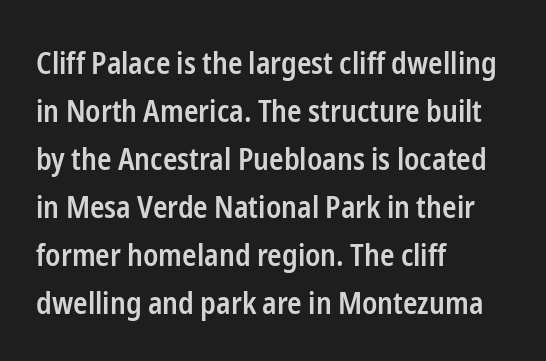
Q: Is the text bold? A: Semi-bold.
Q: Is the text italic (slanted)? A: No, it is upright.
Q: Is the typeface a serif or a sans-serif typeface? A: Sans-serif.
Q: Is the text underlined? A: No.
Q: How is the paragraph aligned? A: Left-aligned.
Q: Is the spacing between letters normal or unusually wide? A: Normal.
Q: Is the spacing between lines tight, normal or loose? A: Normal.
Q: Width (condensed, normal, or wide)? A: Condensed.
Q: Stroke contrast? A: Low.
Q: x-height? A: Medium.
Q: Monospaced? A: No.
